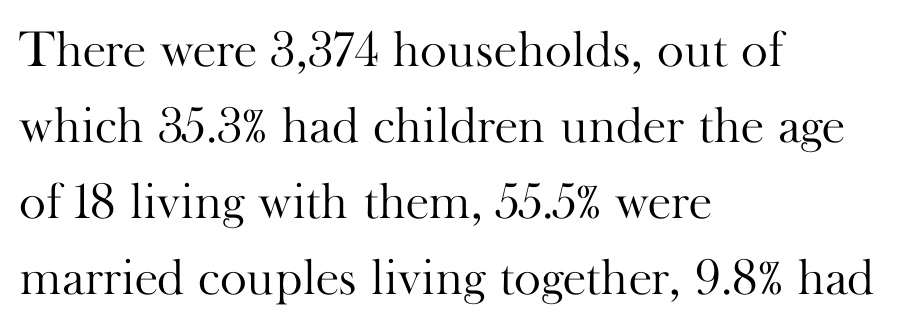
{"serif": "yes", "italic": "no", "bold": "no", "weight": "light", "width": "normal", "stroke_contrast": "high", "x_height": "small", "monospaced": "no", "underline": "no", "align": "left", "line_spacing": "normal", "line_spacing_ratio": 1.49, "letter_spacing": "normal", "letter_spacing_em": 0.0, "glyph_px": 51}
